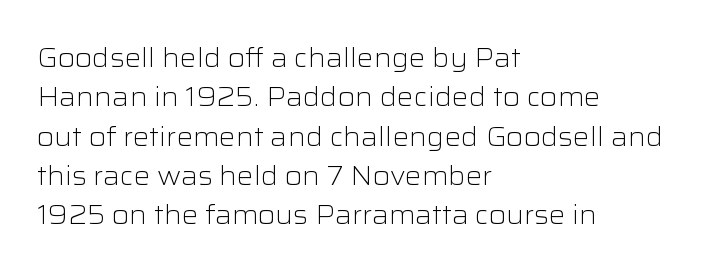
The image shows 26 px text type, upright; set left-aligned, normal line spacing (1.51x), normal letter spacing, not underlined.
